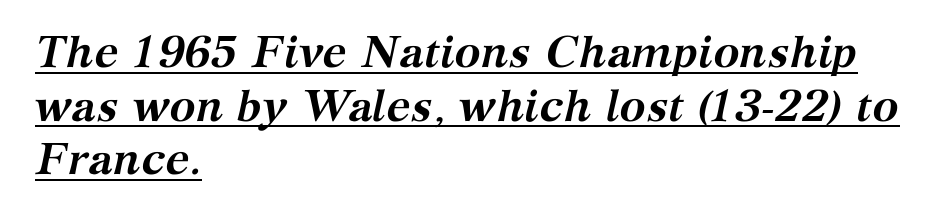
A typographer would call this underscored text. If you drew a line through each stem, it would be angled. Note the varied advance widths — an 'i' is clearly narrower than an 'm'. The passage is arranged the way most books set body copy — flush left. Does the weight exceed regular? Yes, all the way to bold.
